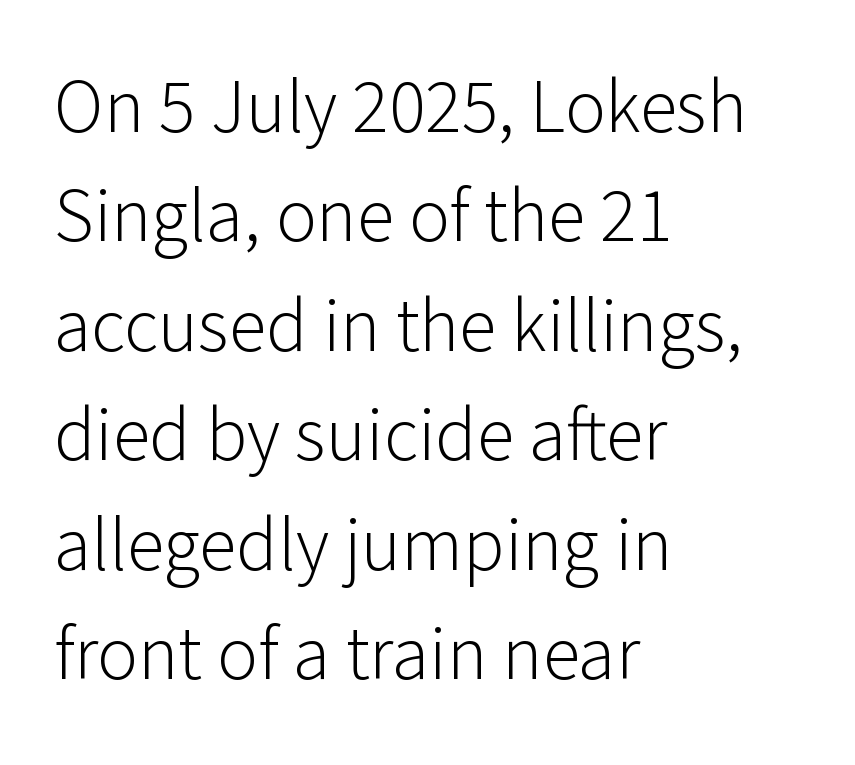
Heaviness? Minimal to ordinary, like unemphasized prose. Each line starts at the same left margin while the right side varies. Nothing unusual about the tracking: characters are spaced as the font intends. Proportional: the letters do not fall into vertical columns.
